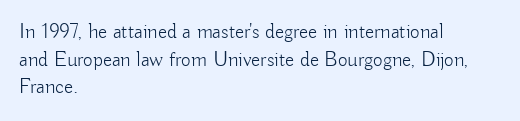
The image shows 21 px text type, upright; set left-aligned, normal line spacing (1.32x), normal letter spacing, not underlined.
